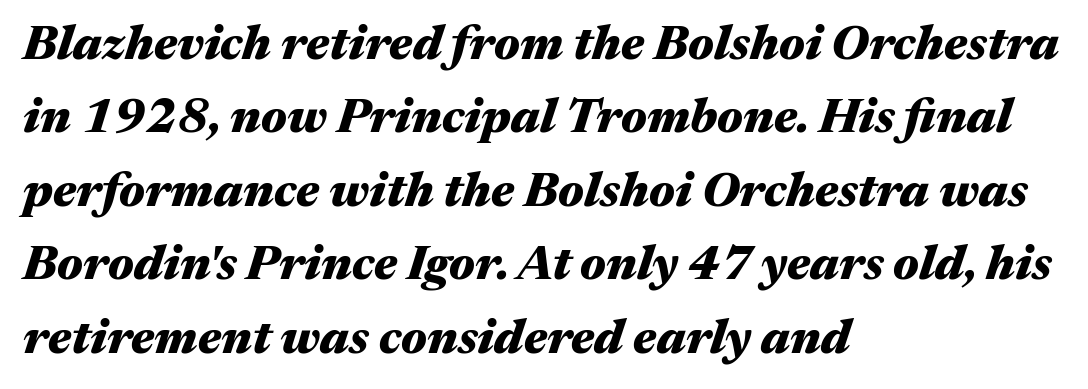
Weight check: bold — yes, fully. The rag falls on the right side of this text block. Looks like regular typesetting: each glyph gets only the width it needs. How are the letters spaced? Ordinarily, with no added tracking. Compared with ordinary roman type, these characters are visibly tilted.
